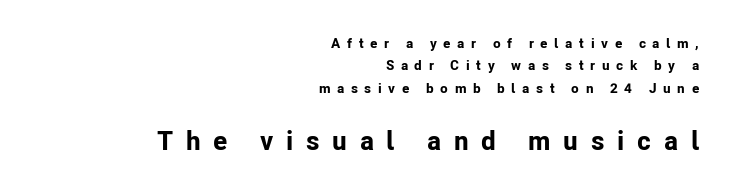
Q: Is the text bold? A: Yes.
Q: Is the text italic (slanted)? A: No, it is upright.
Q: Is the text underlined? A: No.
Q: How is the paragraph aligned? A: Right-aligned.
Q: Is the spacing between letters normal or unusually wide? A: Unusually wide.
Q: Is the spacing between lines tight, normal or loose? A: Normal.
Q: Which block of text is set in a larger size, the first (top) or the second (bottom)? A: The second (bottom) one.
